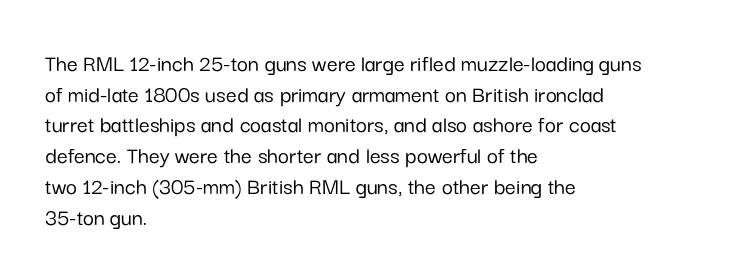
{"italic": "no", "underline": "no", "align": "left", "line_spacing": "normal", "line_spacing_ratio": 1.28, "letter_spacing": "normal", "letter_spacing_em": 0.0, "glyph_px": 24}
